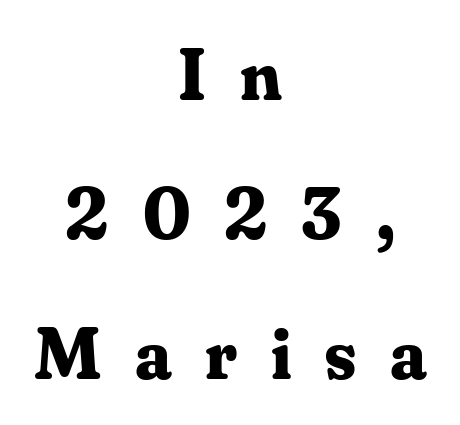
{"serif": "yes", "italic": "no", "bold": "yes", "weight": "bold", "width": "normal", "stroke_contrast": "medium", "x_height": "small", "monospaced": "no", "underline": "no", "align": "center", "line_spacing_ratio": 1.86, "letter_spacing": "wide", "letter_spacing_em": 0.45, "glyph_px": 75}
